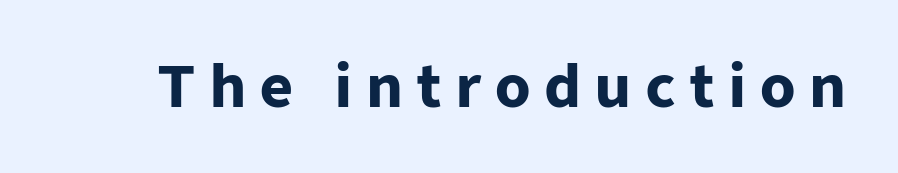
Q: Is the text bold? A: Yes.
Q: Is the text italic (slanted)? A: No, it is upright.
Q: Is the typeface a serif or a sans-serif typeface? A: Sans-serif.
Q: Is the text underlined? A: No.
Q: Is the spacing between letters normal or unusually wide? A: Unusually wide.
Q: Width (condensed, normal, or wide)? A: Normal.
Q: Stroke contrast? A: Low.
Q: x-height? A: Medium.
Q: Monospaced? A: No.
